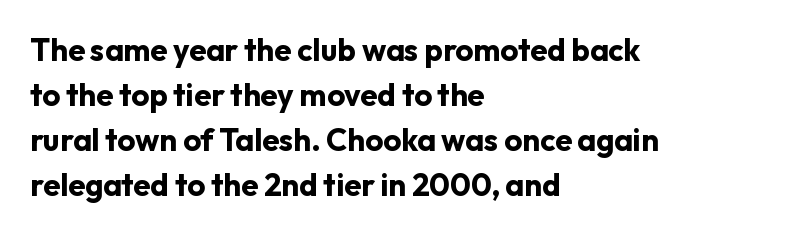
Plain, unruled lines of type. Honestly, the row spacing looks completely unremarkable. Heavy, bold letterforms. No italicization has been applied; the sample stays upright. The face used here is proportionally spaced, like ordinary book or web type. The gaps between neighbouring characters are ordinary and unremarkable.
